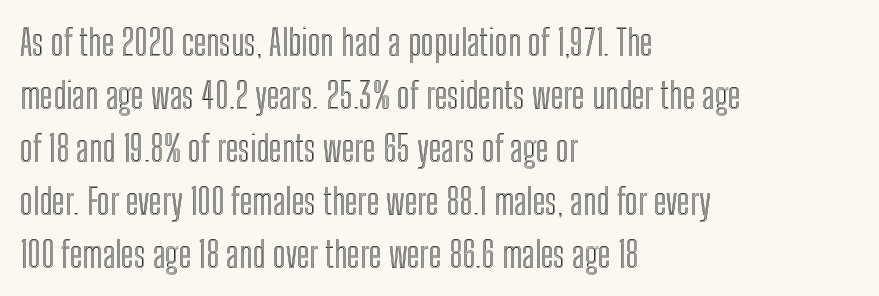
{"italic": "no", "width": "condensed", "x_height": "medium", "monospaced": "no", "underline": "no", "align": "left", "line_spacing": "normal", "line_spacing_ratio": 1.47, "letter_spacing": "normal", "letter_spacing_em": 0.0, "glyph_px": 36}
